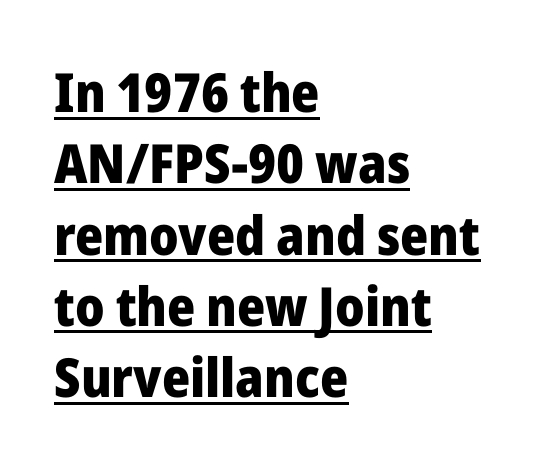
The gaps between neighbouring characters are ordinary and unremarkable. Is this a fixed-width face? No — the glyphs have proportional, varying widths. Caption: lettering with a line underneath. The passage is arranged the way most books set body copy — flush left.
